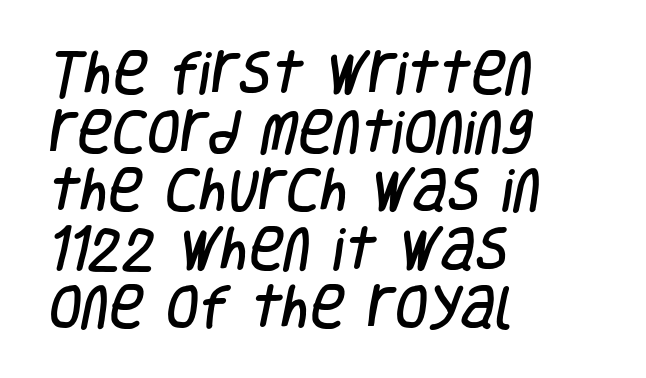
Q: Is the typeface a serif or a sans-serif typeface? A: Sans-serif.
Q: Is the text underlined? A: No.
Q: How is the paragraph aligned? A: Left-aligned.
Q: Is the spacing between letters normal or unusually wide? A: Normal.
Q: Width (condensed, normal, or wide)? A: Condensed.
Q: Stroke contrast? A: Low.
Q: x-height? A: Large.
Q: Monospaced? A: No.
